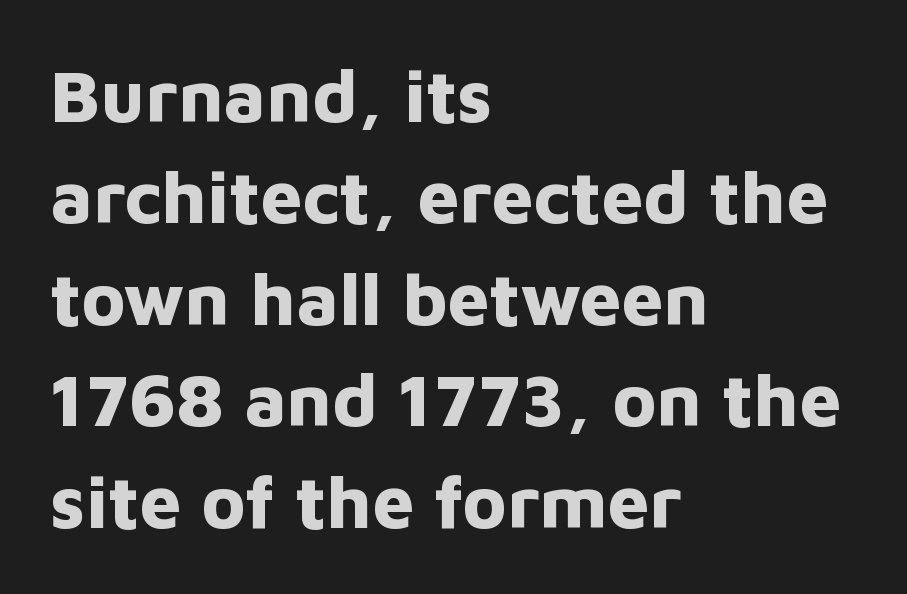
Spacing between characters is what you'd get straight out of the box. Varying glyph widths throughout — classic text-font behaviour. Look at the stroke-to-counter ratio: heavy, a bold. Notice how the stems are strictly vertical — no italics here.
